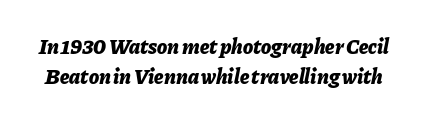
Q: Is the text bold? A: Yes.
Q: Is the text italic (slanted)? A: Yes, it leans right by about 11 degrees.
Q: Is the text underlined? A: No.
Q: Is the spacing between letters normal or unusually wide? A: Normal.
Q: Is the spacing between lines tight, normal or loose? A: Normal.
